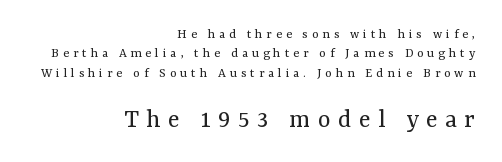
{"italic": "no", "bold": "no", "underline": "no", "align": "right", "line_spacing": "normal", "line_spacing_ratio": 1.38, "letter_spacing": "wide", "letter_spacing_em": 0.28, "larger_block": "second", "size_ratio": 1.93, "glyph_px": 27}
